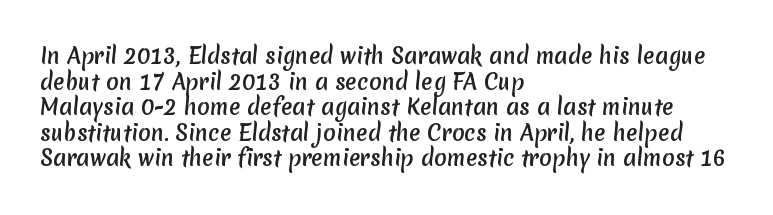
Q: Is the text underlined? A: No.
Q: How is the paragraph aligned? A: Left-aligned.
Q: Is the spacing between letters normal or unusually wide? A: Normal.
